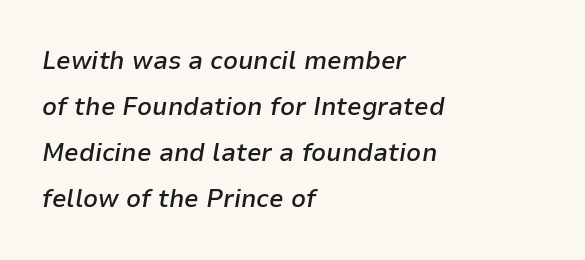
{"italic": "yes", "lean": "right", "slant_degrees": 9, "bold": "semi", "underline": "no", "align": "left", "line_spacing_ratio": 1.77, "letter_spacing": "normal", "letter_spacing_em": 0.0, "glyph_px": 26}
